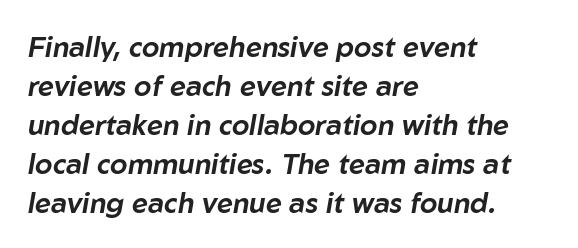
The image shows 28 px text type, italic (leaning right); set left-aligned, normal line spacing (1.39x), normal letter spacing, not underlined; low stroke contrast and a medium x-height.
